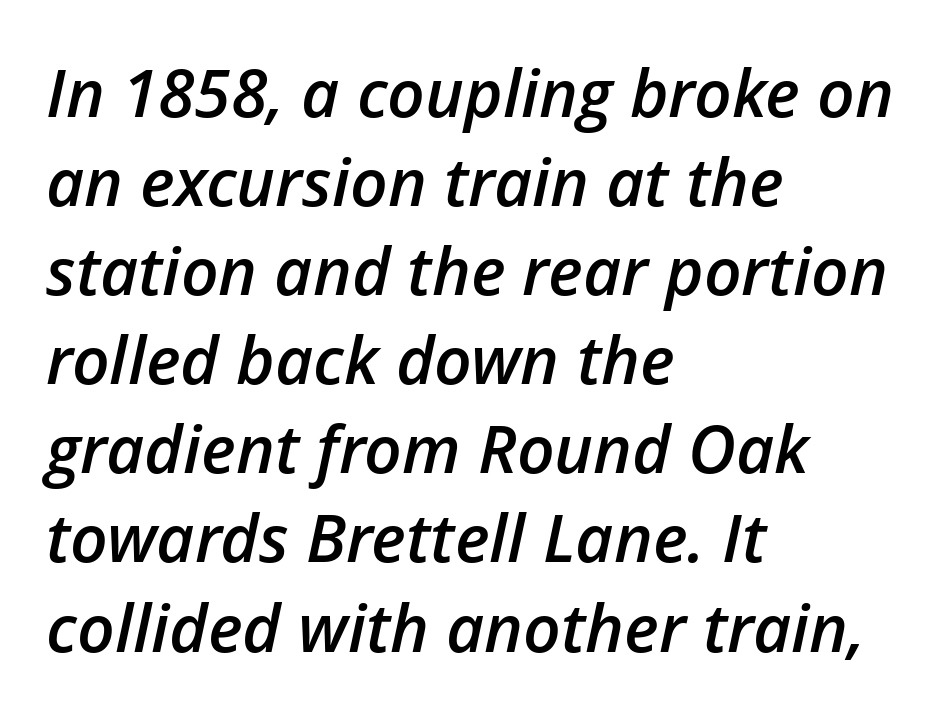
Q: Is the text bold? A: Semi-bold.
Q: Is the text italic (slanted)? A: Yes, it leans right by about 12 degrees.
Q: Is the text underlined? A: No.
Q: How is the paragraph aligned? A: Left-aligned.
Q: Is the spacing between letters normal or unusually wide? A: Normal.
Q: Is the spacing between lines tight, normal or loose? A: Normal.
Q: Width (condensed, normal, or wide)? A: Normal.
Q: Stroke contrast? A: Low.
Q: x-height? A: Medium.
Q: Monospaced? A: No.
